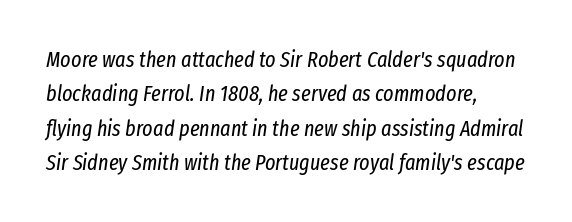
{"italic": "yes", "lean": "right", "slant_degrees": 8, "bold": "no", "underline": "no", "align": "left", "line_spacing": "normal", "line_spacing_ratio": 1.56, "letter_spacing": "normal", "letter_spacing_em": 0.0, "glyph_px": 22}
